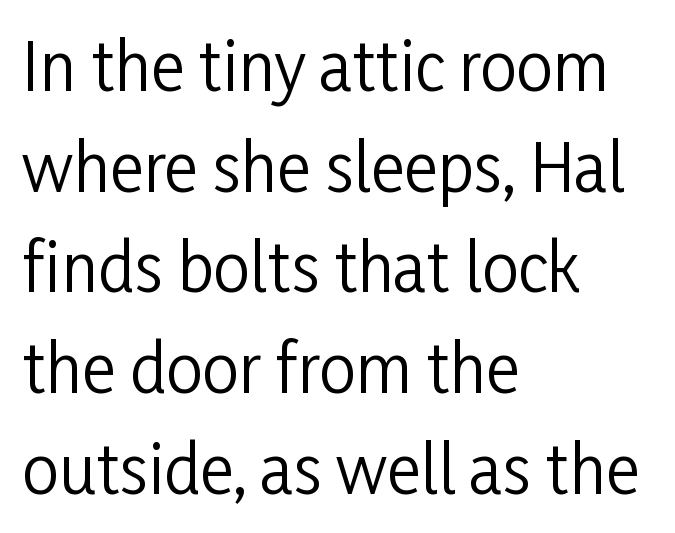
{"serif": "no", "italic": "no", "bold": "no", "weight": "regular", "width": "condensed", "stroke_contrast": "low", "x_height": "medium", "monospaced": "no", "underline": "no", "align": "left", "line_spacing": "normal", "line_spacing_ratio": 1.55, "letter_spacing": "normal", "letter_spacing_em": 0.0, "glyph_px": 65}
